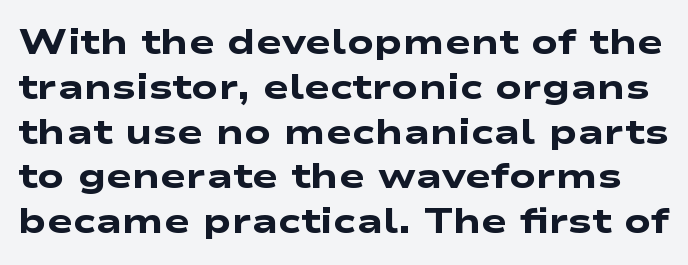
Q: Is the text bold? A: Yes.
Q: Is the typeface a serif or a sans-serif typeface? A: Sans-serif.
Q: Is the text underlined? A: No.
Q: Is the spacing between letters normal or unusually wide? A: Normal.
Q: Is the spacing between lines tight, normal or loose? A: Normal.
Q: Width (condensed, normal, or wide)? A: Wide.
Q: Stroke contrast? A: Low.
Q: x-height? A: Medium.
Q: Monospaced? A: No.
